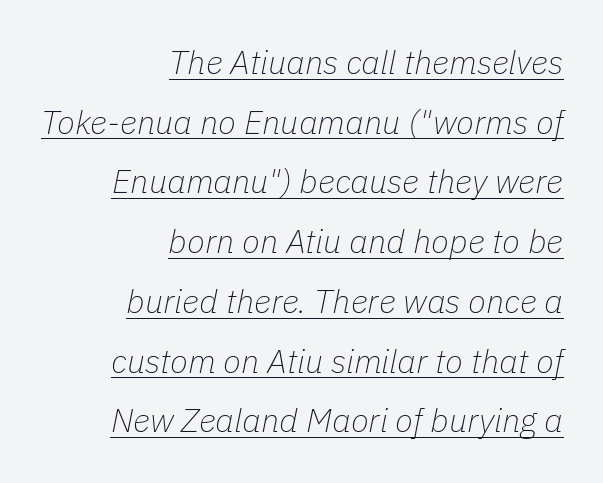
Q: Is the text bold? A: No.
Q: Is the text italic (slanted)? A: Yes, it leans right by about 11 degrees.
Q: Is the text underlined? A: Yes.
Q: How is the paragraph aligned? A: Right-aligned.
Q: Is the spacing between letters normal or unusually wide? A: Normal.
Q: Width (condensed, normal, or wide)? A: Normal.
Q: Stroke contrast? A: Low.
Q: x-height? A: Medium.
Q: Monospaced? A: No.
